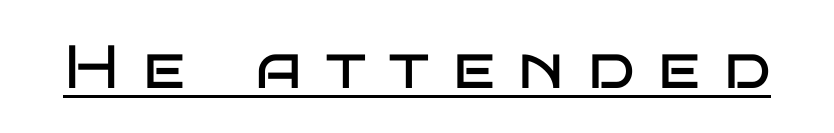
{"serif": "no", "italic": "no", "bold": "no", "weight": "regular", "width": "wide", "stroke_contrast": "low", "x_height": "large", "monospaced": "no", "underline": "yes", "letter_spacing": "wide", "letter_spacing_em": 0.39, "glyph_px": 61}
